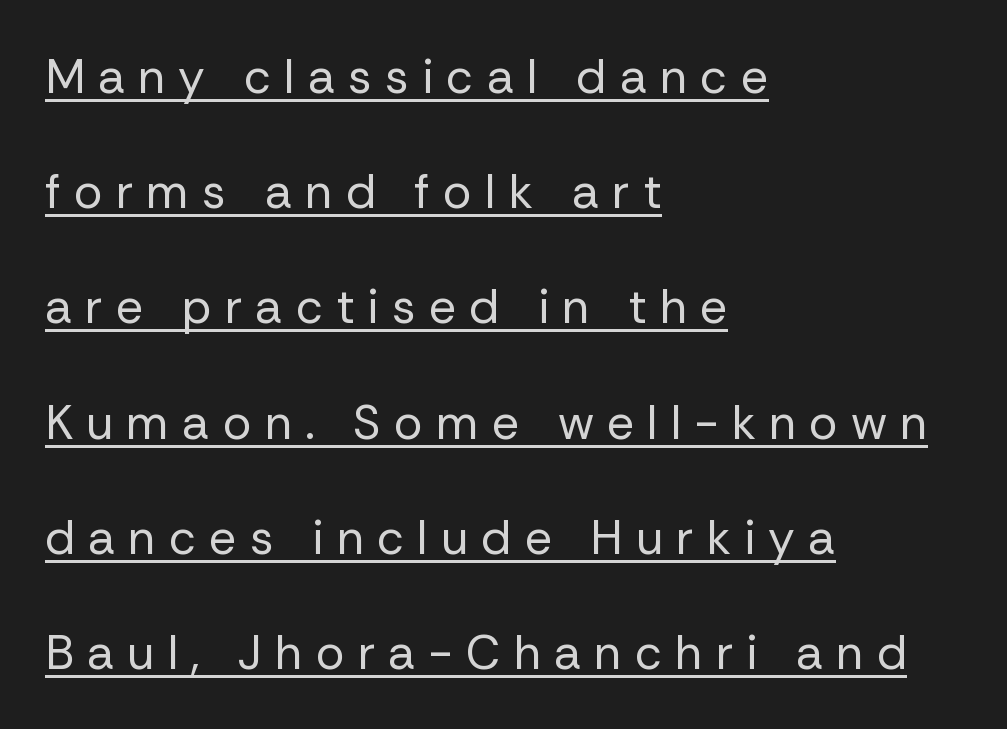
The image shows 48 px regular-weight sans-serif type, upright; set left-aligned, loose line spacing (2.4x), unusually wide letter spacing (+0.27 em), underlined; low stroke contrast and a medium x-height.
